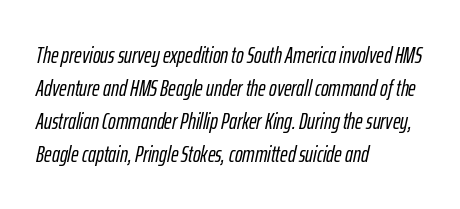
The image shows 23 px text type, italic (leaning right); set left-aligned, normal line spacing (1.43x), normal letter spacing, not underlined.
